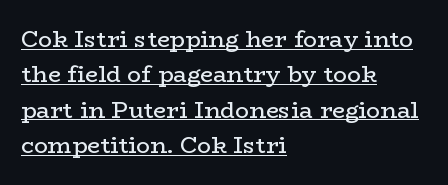
Line beginnings align vertically; line endings do not. What's the leading like? Ordinary, nothing unusual. No letter is thick-stroked: the sample isn't bold. Quick note: not italic, upright. You can see a thin bar hugging the bottom of the glyphs. Compared with typical body copy, the letter spacing here is the same.
